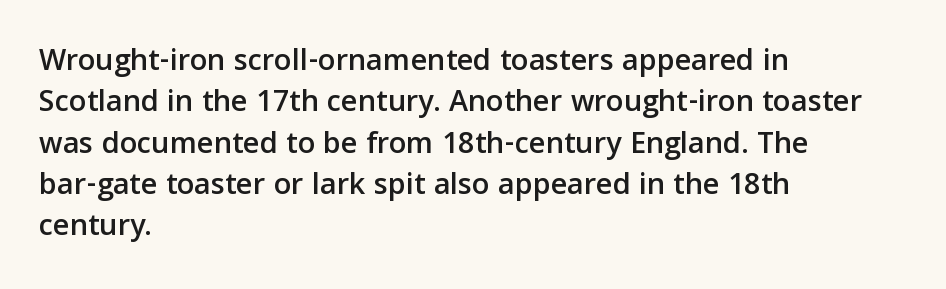
{"serif": "no", "italic": "no", "width": "normal", "stroke_contrast": "low", "x_height": "medium", "monospaced": "no", "underline": "no", "align": "left", "line_spacing": "normal", "line_spacing_ratio": 1.29, "letter_spacing": "normal", "letter_spacing_em": 0.0, "glyph_px": 32}
